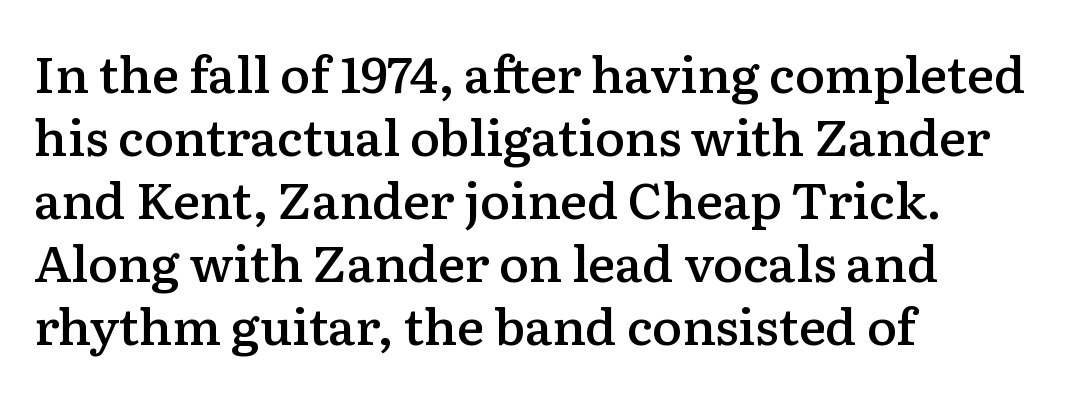
Q: Is the text bold? A: Semi-bold.
Q: Is the text italic (slanted)? A: No, it is upright.
Q: Is the typeface a serif or a sans-serif typeface? A: Serif.
Q: Is the text underlined? A: No.
Q: How is the paragraph aligned? A: Left-aligned.
Q: Is the spacing between letters normal or unusually wide? A: Normal.
Q: Is the spacing between lines tight, normal or loose? A: Normal.
Q: Width (condensed, normal, or wide)? A: Normal.
Q: Stroke contrast? A: Low.
Q: x-height? A: Medium.
Q: Monospaced? A: No.
